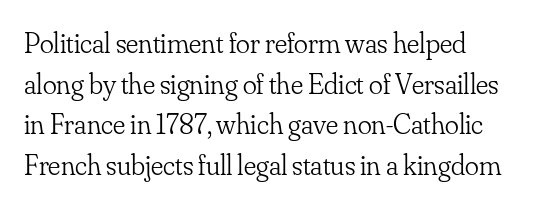
In terms of leading, this rendering sits right in the middle. The lettering stays uniformly vertical, giving the passage a roman look. Each letter keeps its own natural width here, so spacing adapts to shape. This rendering employs a face with finishing strokes, i.e., a serif. The rendering keeps characters at their native spacing.
